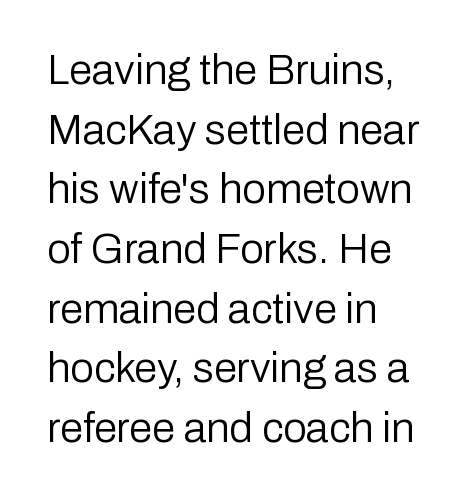
Q: Is the text bold? A: No.
Q: Is the text italic (slanted)? A: No, it is upright.
Q: Is the typeface a serif or a sans-serif typeface? A: Sans-serif.
Q: Is the text underlined? A: No.
Q: How is the paragraph aligned? A: Left-aligned.
Q: Is the spacing between letters normal or unusually wide? A: Normal.
Q: Is the spacing between lines tight, normal or loose? A: Normal.
Q: Width (condensed, normal, or wide)? A: Normal.
Q: Stroke contrast? A: Low.
Q: x-height? A: Medium.
Q: Monospaced? A: No.
